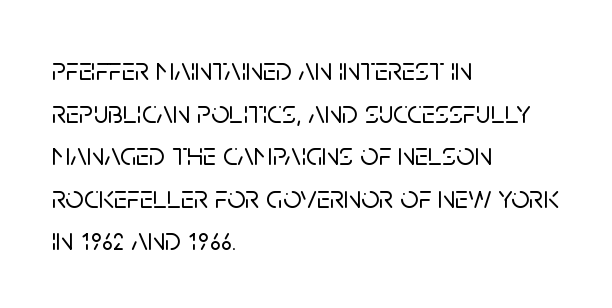
{"serif": "no", "italic": "no", "width": "normal", "stroke_contrast": "low", "x_height": "large", "monospaced": "no", "underline": "no", "align": "left", "line_spacing": "normal", "line_spacing_ratio": 1.33, "letter_spacing": "normal", "letter_spacing_em": 0.0, "glyph_px": 32}
